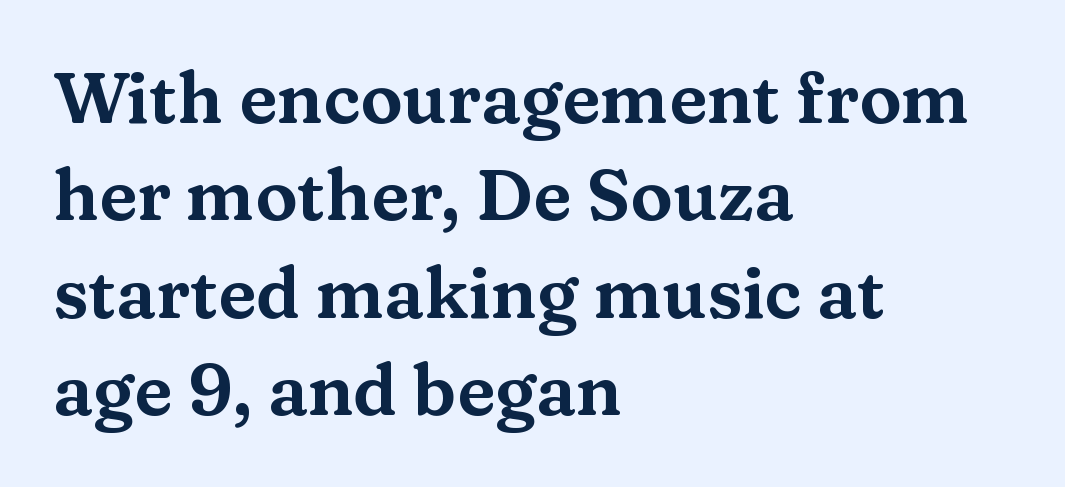
Q: Is the text italic (slanted)? A: No, it is upright.
Q: Is the typeface a serif or a sans-serif typeface? A: Serif.
Q: Is the text underlined? A: No.
Q: How is the paragraph aligned? A: Left-aligned.
Q: Is the spacing between letters normal or unusually wide? A: Normal.
Q: Is the spacing between lines tight, normal or loose? A: Normal.
Q: Width (condensed, normal, or wide)? A: Wide.
Q: Stroke contrast? A: Medium.
Q: x-height? A: Medium.
Q: Monospaced? A: No.
